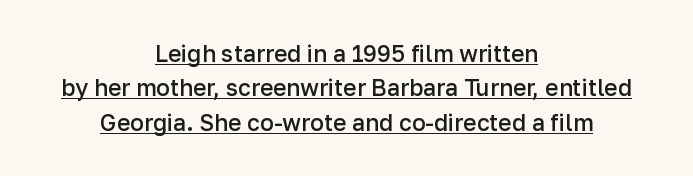
{"italic": "no", "bold": "semi", "underline": "yes", "align": "center", "line_spacing": "normal", "line_spacing_ratio": 1.5, "letter_spacing": "normal", "letter_spacing_em": 0.0, "glyph_px": 23}
